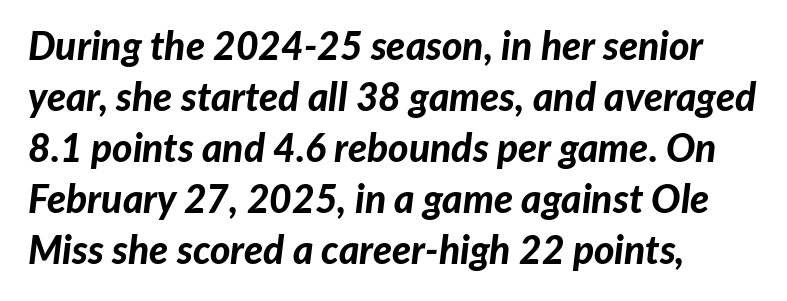
The image shows 39 px bold type, italic (leaning right); set left-aligned, normal line spacing (1.31x), normal letter spacing, not underlined; low stroke contrast and a medium x-height.
